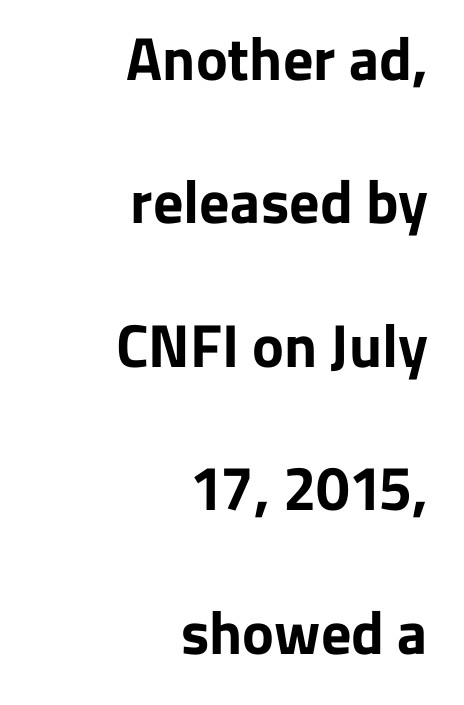
Q: Is the text bold? A: Yes.
Q: Is the text italic (slanted)? A: No, it is upright.
Q: Is the typeface a serif or a sans-serif typeface? A: Sans-serif.
Q: Is the text underlined? A: No.
Q: How is the paragraph aligned? A: Right-aligned.
Q: Is the spacing between letters normal or unusually wide? A: Normal.
Q: Is the spacing between lines tight, normal or loose? A: Loose.
Q: Width (condensed, normal, or wide)? A: Normal.
Q: Stroke contrast? A: Low.
Q: x-height? A: Medium.
Q: Monospaced? A: No.
